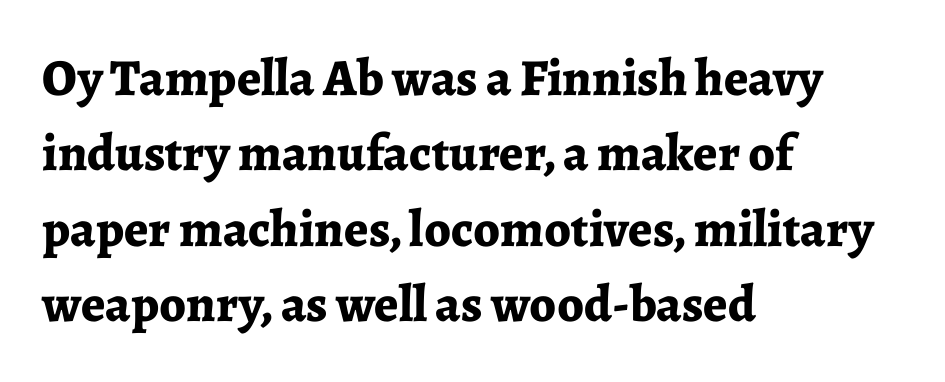
{"serif": "yes", "italic": "no", "bold": "yes", "weight": "bold", "width": "normal", "stroke_contrast": "low", "x_height": "medium", "monospaced": "no", "underline": "no", "align": "left", "line_spacing": "normal", "line_spacing_ratio": 1.45, "letter_spacing": "normal", "letter_spacing_em": 0.0, "glyph_px": 52}
